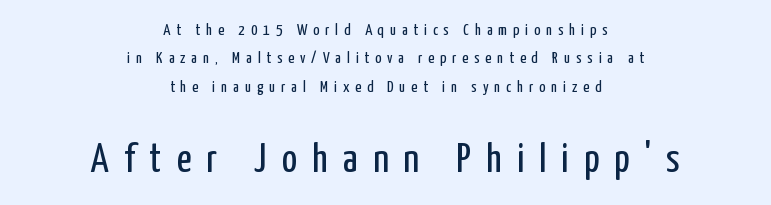
Q: Is the text bold? A: No.
Q: Is the text italic (slanted)? A: No, it is upright.
Q: Is the typeface a serif or a sans-serif typeface? A: Sans-serif.
Q: Is the text underlined? A: No.
Q: How is the paragraph aligned? A: Centered.
Q: Is the spacing between letters normal or unusually wide? A: Unusually wide.
Q: Which block of text is set in a larger size, the first (top) or the second (bottom)? A: The second (bottom) one.
Q: Width (condensed, normal, or wide)? A: Condensed.
Q: Stroke contrast? A: Low.
Q: x-height? A: Medium.
Q: Monospaced? A: No.
